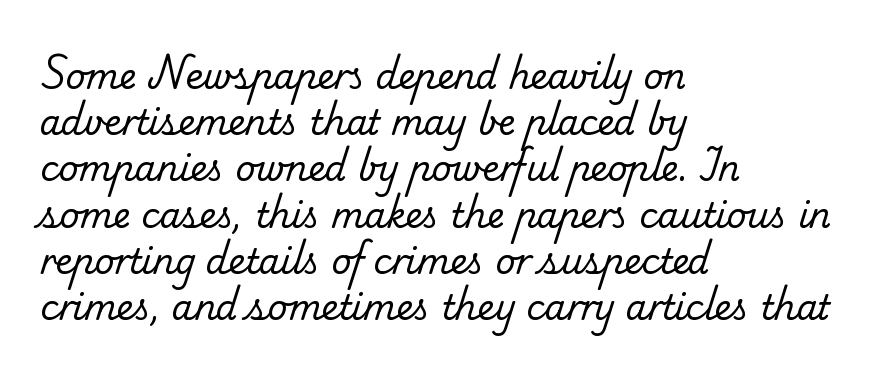
The image shows 34 px regular-weight serif type; set left-aligned, normal line spacing (1.36x), normal letter spacing, not underlined; low stroke contrast and a small x-height.
